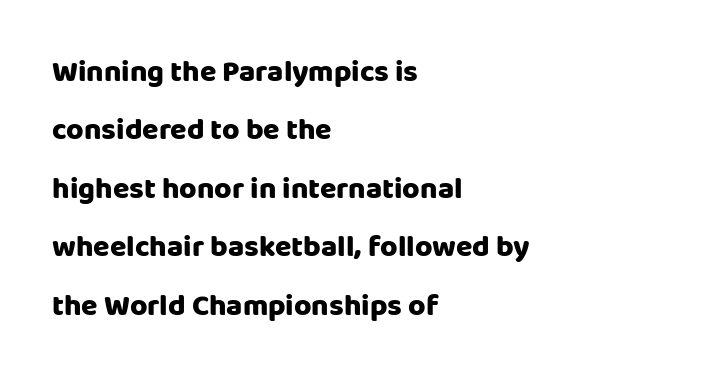
{"serif": "no", "italic": "no", "width": "normal", "stroke_contrast": "low", "x_height": "large", "monospaced": "no", "underline": "no", "align": "left", "line_spacing": "loose", "line_spacing_ratio": 1.95, "letter_spacing": "normal", "letter_spacing_em": 0.0, "glyph_px": 30}
